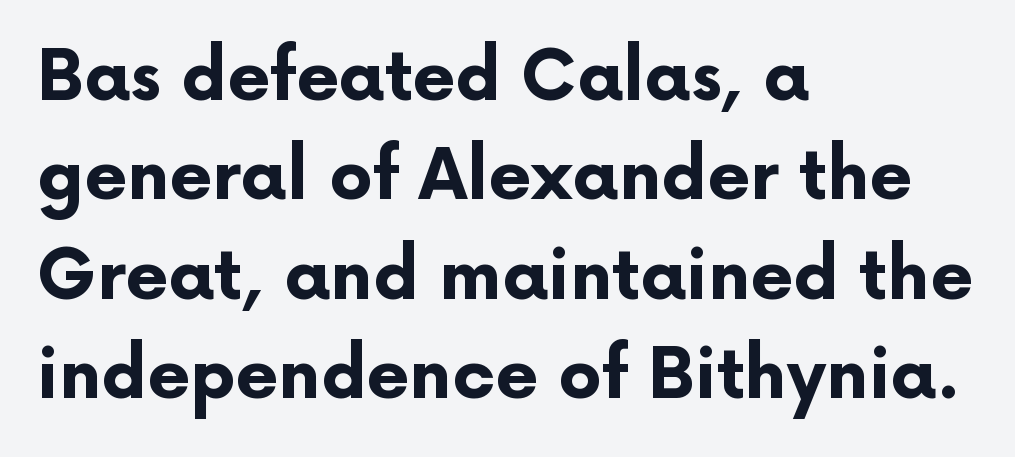
{"serif": "no", "italic": "no", "bold": "yes", "weight": "bold", "width": "normal", "stroke_contrast": "low", "x_height": "medium", "monospaced": "no", "underline": "no", "align": "left", "line_spacing": "normal", "line_spacing_ratio": 1.44, "letter_spacing": "normal", "letter_spacing_em": 0.0, "glyph_px": 69}
